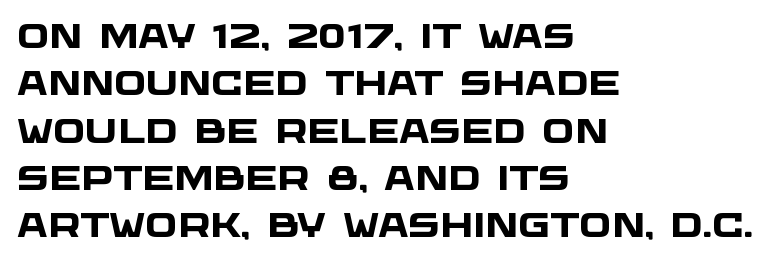
{"serif": "no", "bold": "yes", "weight": "heavy", "width": "wide", "stroke_contrast": "low", "x_height": "large", "monospaced": "no", "underline": "no", "align": "left", "line_spacing": "normal", "line_spacing_ratio": 1.39, "letter_spacing": "normal", "letter_spacing_em": 0.0, "glyph_px": 34}
